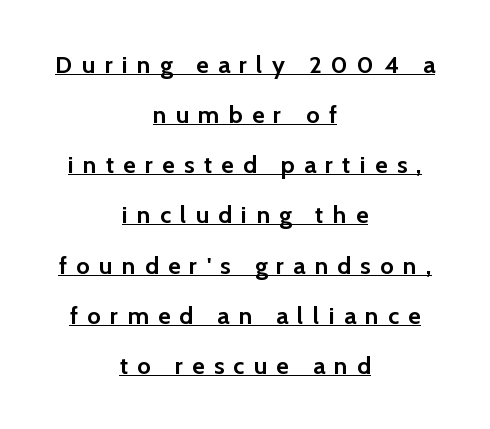
Compared with undecorated copy, this sample adds a rule below the words. Regarding leading, the lines here are spaced well apart. When letters stand straight like this, we call the style roman or upright. The tracking reads as deliberately expanded to a designer's eye. The face used here has the dense, thick strokes of a bold. If you folded the block vertically in half, each line would mirror itself in length.
